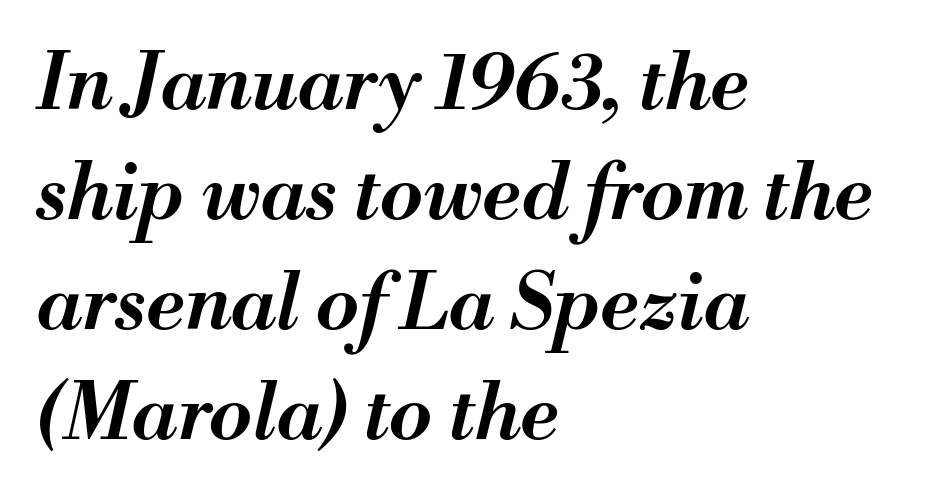
Slant detected: the letters are inclined. Just letters on the line, the space beneath them empty. Caption: multi-line text, flush left, ragged right. A typesetter would call this proportional, since set widths differ per character. The passage shown is semibold, sitting just below true bold. This rendering leaves character spacing at its baseline value.
